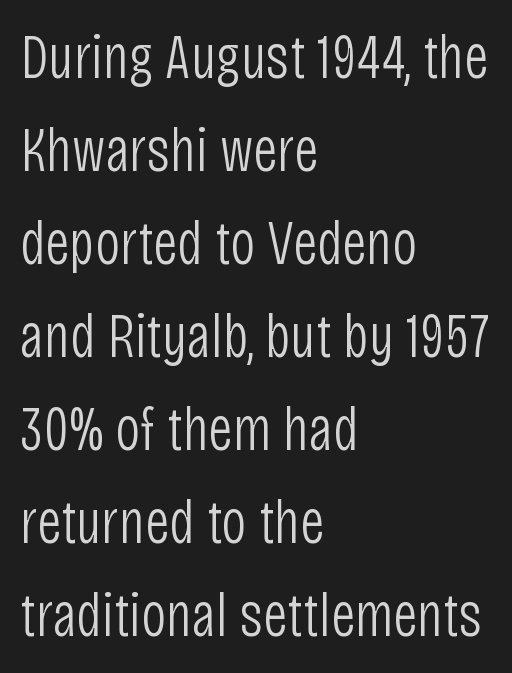
{"serif": "no", "italic": "no", "bold": "no", "weight": "light", "width": "condensed", "stroke_contrast": "low", "x_height": "large", "monospaced": "no", "underline": "no", "align": "left", "line_spacing": "normal", "line_spacing_ratio": 1.5, "letter_spacing": "normal", "letter_spacing_em": 0.0, "glyph_px": 62}
